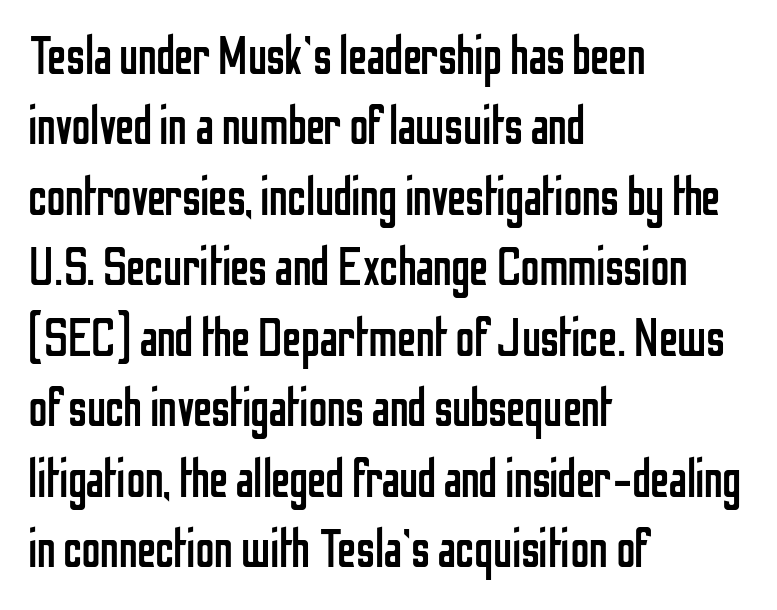
{"serif": "no", "italic": "no", "bold": "no", "weight": "regular", "width": "condensed", "stroke_contrast": "low", "x_height": "medium", "monospaced": "no", "underline": "no", "align": "left", "line_spacing": "normal", "line_spacing_ratio": 1.33, "letter_spacing": "normal", "letter_spacing_em": 0.0, "glyph_px": 53}
